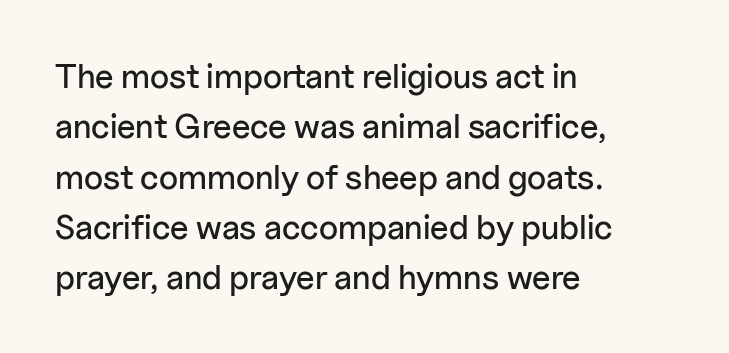
The image shows 34 px sans-serif type, upright; set left-aligned, normal line spacing (1.48x), normal letter spacing, not underlined; low stroke contrast and a medium x-height.
